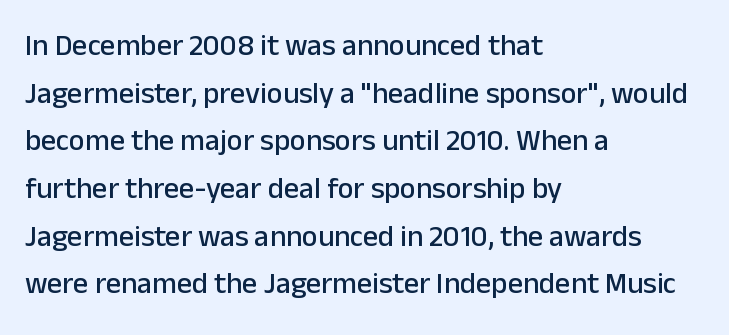
{"serif": "no", "italic": "no", "width": "normal", "stroke_contrast": "low", "x_height": "medium", "monospaced": "no", "underline": "no", "align": "left", "line_spacing": "normal", "line_spacing_ratio": 1.59, "letter_spacing": "normal", "letter_spacing_em": 0.0, "glyph_px": 30}
